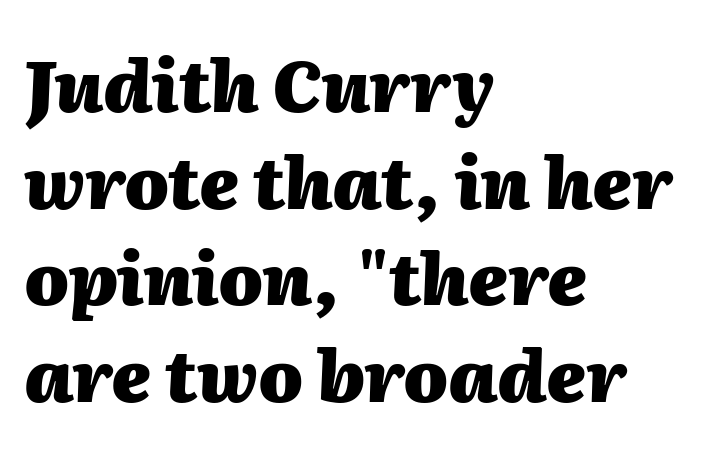
Q: Is the text bold? A: Yes.
Q: Is the text italic (slanted)? A: Yes, it leans right by about 2 degrees.
Q: Is the text underlined? A: No.
Q: How is the paragraph aligned? A: Left-aligned.
Q: Is the spacing between letters normal or unusually wide? A: Normal.
Q: Is the spacing between lines tight, normal or loose? A: Normal.
Q: Width (condensed, normal, or wide)? A: Normal.
Q: Stroke contrast? A: Medium.
Q: x-height? A: Medium.
Q: Monospaced? A: No.
